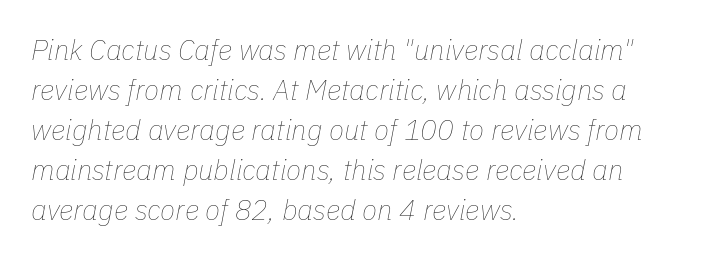
One glance says typical: line gaps are just what's usual. Line beginnings align vertically; line endings do not. The glyphs are unaccompanied by any horizontal stroke below them. Slant detected: the letters are inclined. Default kerning and tracking; the words read as compact shapes.
